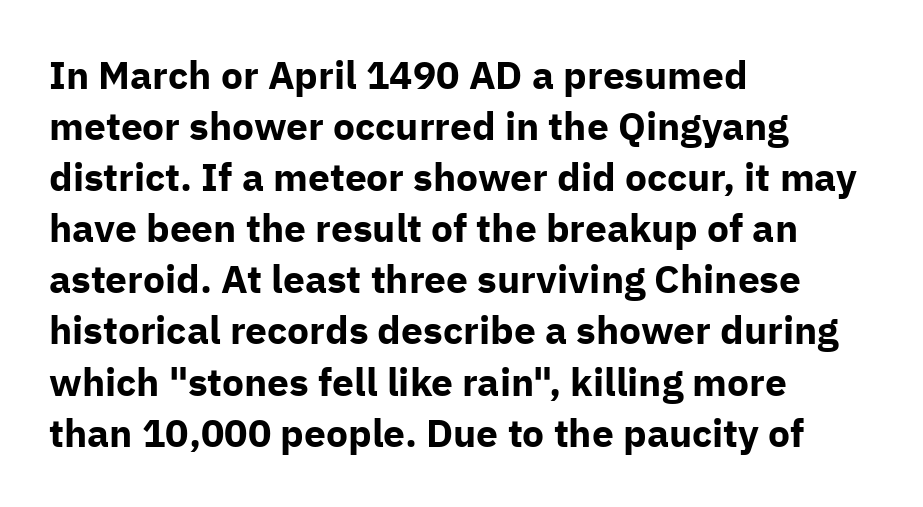
Which margin do the lines hug? The left one — the right edge is uneven. Varying glyph widths throughout — classic text-font behaviour. The specimen omits any rule beneath the text block's lines. Notice how descenders clear the ascenders below comfortably — that's standard leading.
